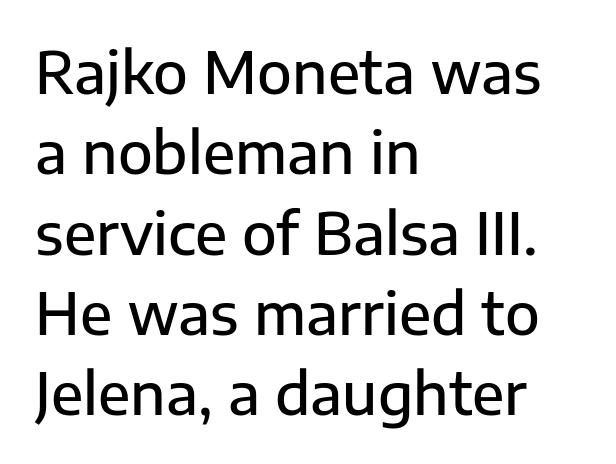
The image shows 57 px semibold sans-serif type, upright; set left-aligned, normal line spacing (1.41x), normal letter spacing, not underlined; low stroke contrast and a medium x-height.
